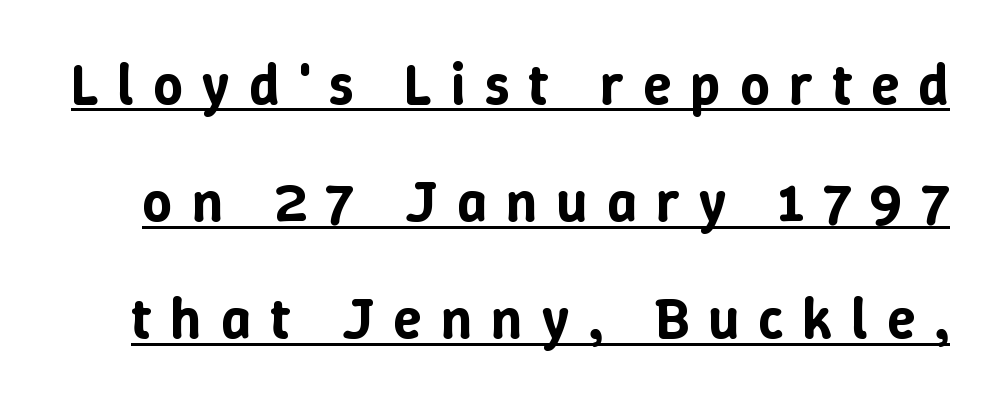
The horizontal fit of the characters is loose and conspicuously gappy. The vertical gap from one line to the next is large. No italicization has been applied; the sample stays upright. Each letter keeps its own natural width here, so spacing adapts to shape. Beneath each row of characters lies a ruled line.
